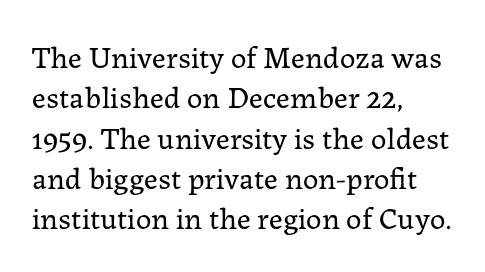
Q: Is the text bold? A: No.
Q: Is the text italic (slanted)? A: No, it is upright.
Q: Is the typeface a serif or a sans-serif typeface? A: Serif.
Q: Is the text underlined? A: No.
Q: How is the paragraph aligned? A: Left-aligned.
Q: Is the spacing between letters normal or unusually wide? A: Normal.
Q: Is the spacing between lines tight, normal or loose? A: Normal.
Q: Width (condensed, normal, or wide)? A: Normal.
Q: Stroke contrast? A: Low.
Q: x-height? A: Medium.
Q: Monospaced? A: No.
